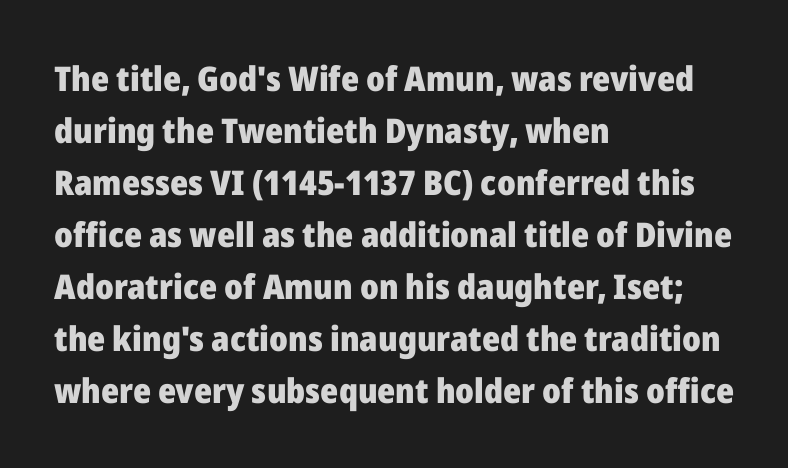
Stroke thickness is high; the sample reads as a true bold. Spacing verdict: proportional, widths tailored to each character. The strip under each line holds only bare page. The type is set solid horizontally, with unmodified tracking.
